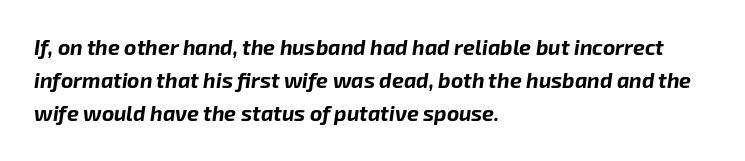
Leading: standard. Clear beneath every line of the passage. Heavy-handed strokes throughout: this text is bold. Each word holds together tightly as a unit, with standard inter-letter gaps. The specimen reads as italic at a glance.
